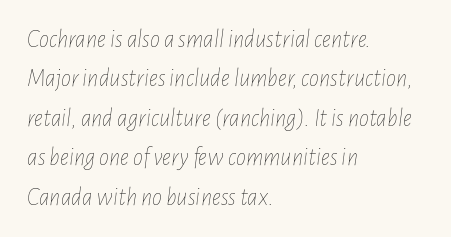
The image shows 25 px text type, italic (leaning right); set left-aligned, normal line spacing (1.58x), normal letter spacing, not underlined.
